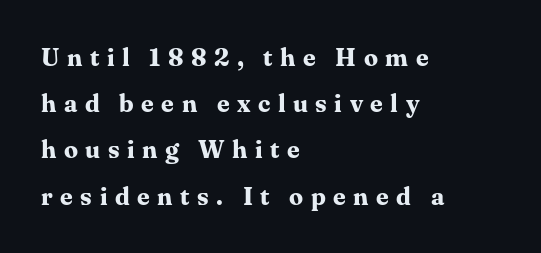
{"italic": "no", "bold": "yes", "underline": "no", "align": "left", "line_spacing_ratio": 1.85, "letter_spacing": "wide", "letter_spacing_em": 0.3, "glyph_px": 25}
